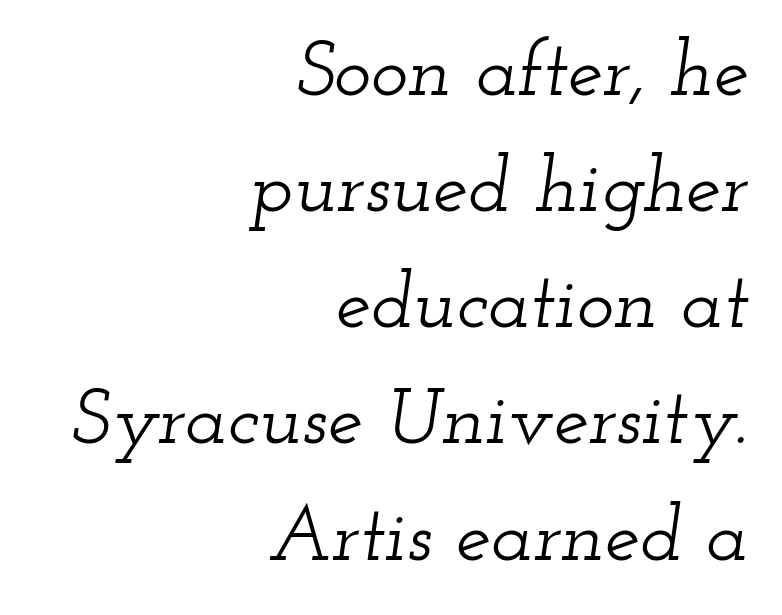
Do the characters align in a grid? No, the font is proportional. The passage shown has conventional tracking throughout. Alignment: flush right. The whole block is typeset with a tilt. Little horizontal feet cap the strokes, marking this as serif type. Lines of text with bare space underneath.
